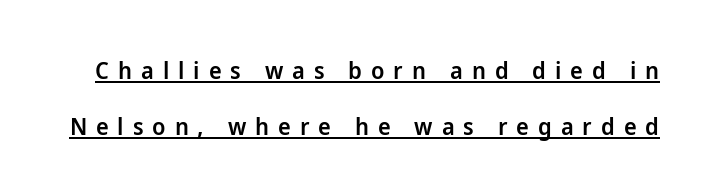
{"italic": "no", "bold": "semi", "underline": "yes", "line_spacing": "loose", "line_spacing_ratio": 2.32, "letter_spacing": "wide", "letter_spacing_em": 0.37, "glyph_px": 24}
